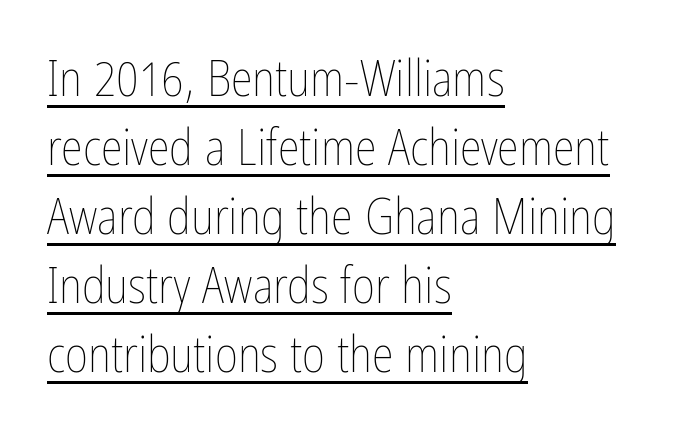
When letters stand straight like this, we call the style roman or upright. Underline: present. Typeset ragged right — the left edge is the straight one. A light-to-regular cut is what we see here. Successive baselines arrive at the customary interval.
